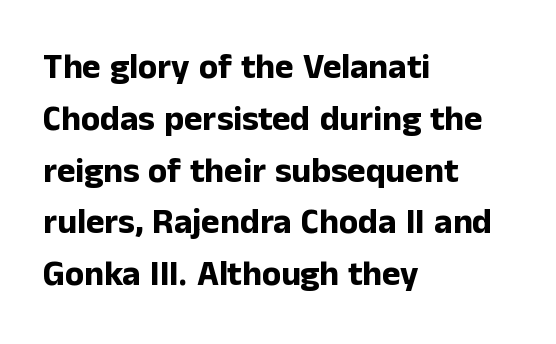
The image shows 35 px bold sans-serif type, upright; set left-aligned, normal line spacing (1.48x), normal letter spacing, not underlined; low stroke contrast and a medium x-height.
